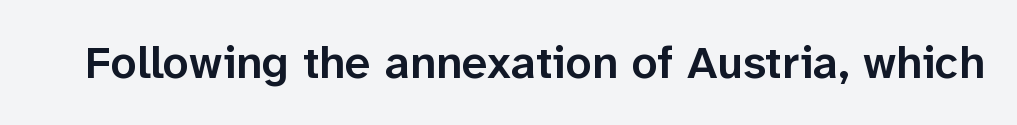
Are there feet on the stems? There aren't — it's a sans. The passage shown is not underscored anywhere. This sample uses an upright cut, with every glyph sitting square on the baseline. Proportional: the letters do not fall into vertical columns. A typesetter would call this zero additional tracking.
